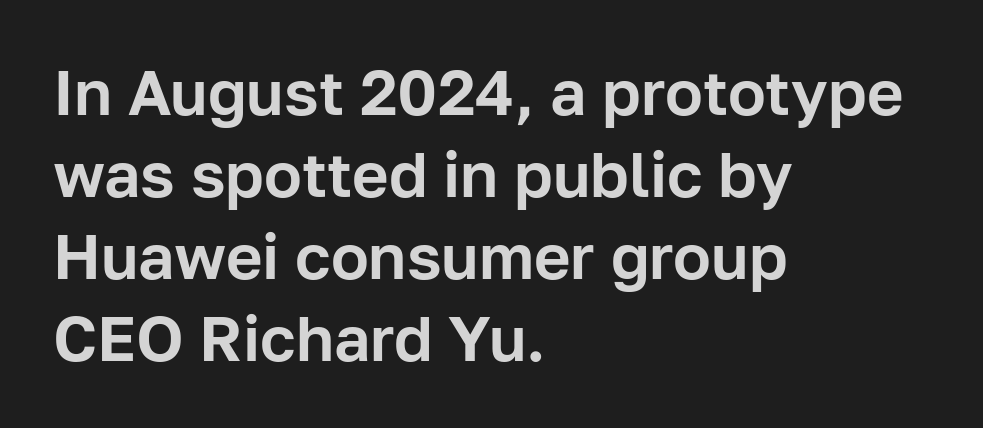
The image shows 63 px sans-serif type, upright; set left-aligned, normal line spacing (1.3x), normal letter spacing, not underlined; low stroke contrast and a medium x-height.
